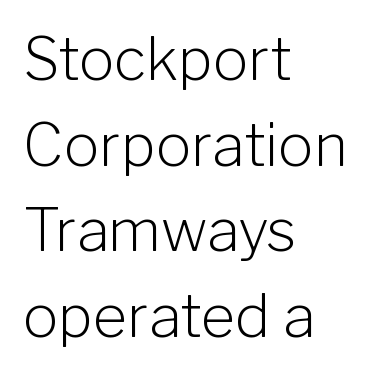
Each line starts at the same left margin while the right side varies. Nobody drew a line under any word here. The gaps between neighbouring characters are ordinary and unremarkable. The letters stand straight up with perfectly vertical stems. Stems here are at most as thick as an everyday book face.
